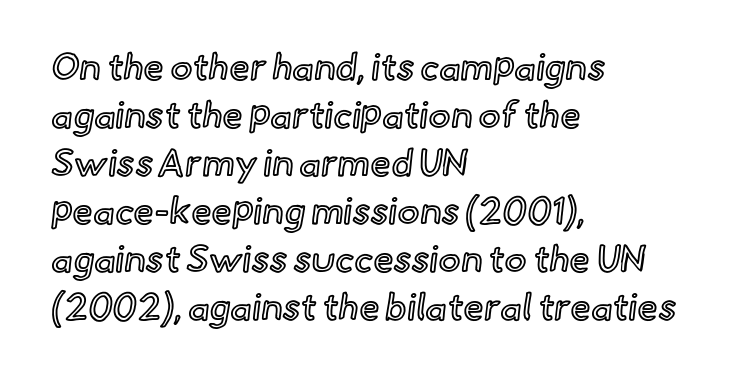
The image shows 37 px text type; set left-aligned, normal line spacing (1.3x), normal letter spacing, not underlined; a small x-height.
